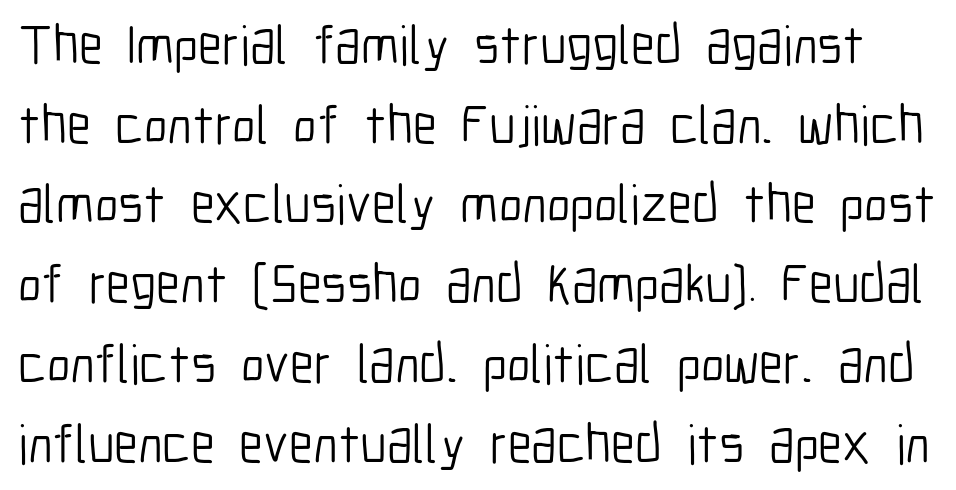
{"serif": "no", "italic": "no", "bold": "no", "weight": "light", "width": "condensed", "stroke_contrast": "low", "x_height": "medium", "monospaced": "no", "underline": "no", "line_spacing": "normal", "line_spacing_ratio": 1.45, "letter_spacing": "normal", "letter_spacing_em": 0.0, "glyph_px": 55}
